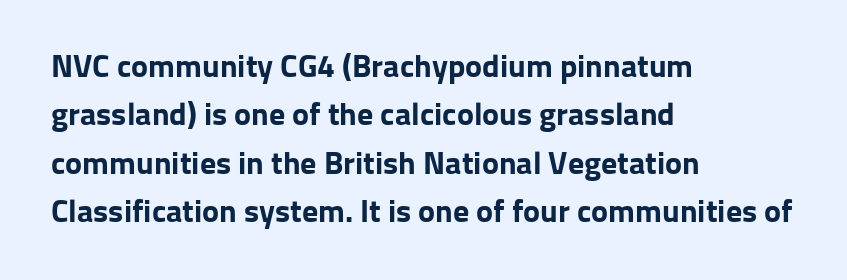
{"serif": "no", "italic": "no", "bold": "yes", "weight": "bold", "width": "normal", "stroke_contrast": "low", "x_height": "medium", "monospaced": "no", "underline": "no", "align": "left", "line_spacing": "normal", "line_spacing_ratio": 1.51, "letter_spacing": "normal", "letter_spacing_em": 0.0, "glyph_px": 32}
